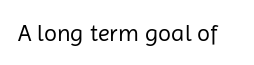
{"italic": "no", "bold": "no", "underline": "no", "letter_spacing": "normal", "letter_spacing_em": 0.0, "glyph_px": 24}
